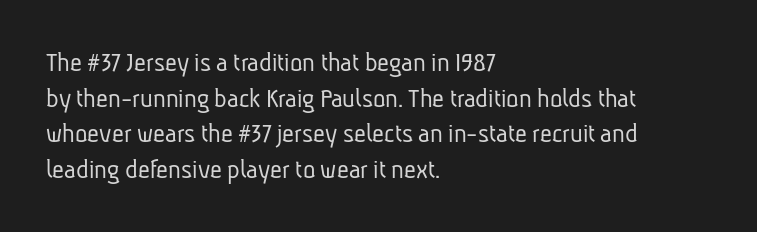
The image shows 29 px light, condensed sans-serif type; set left-aligned, line spacing 1.23x, normal letter spacing, not underlined; low stroke contrast and a medium x-height.
